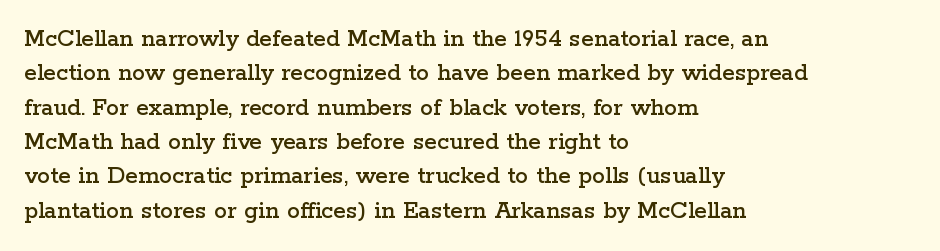
Here the glyphs are tracked normally, forming tight word shapes. Notice how the passage keeps a crisp vertical edge on the left only. A normal amount of white space separates one row of letters from the next. The string is rendered with underlining switched off.
